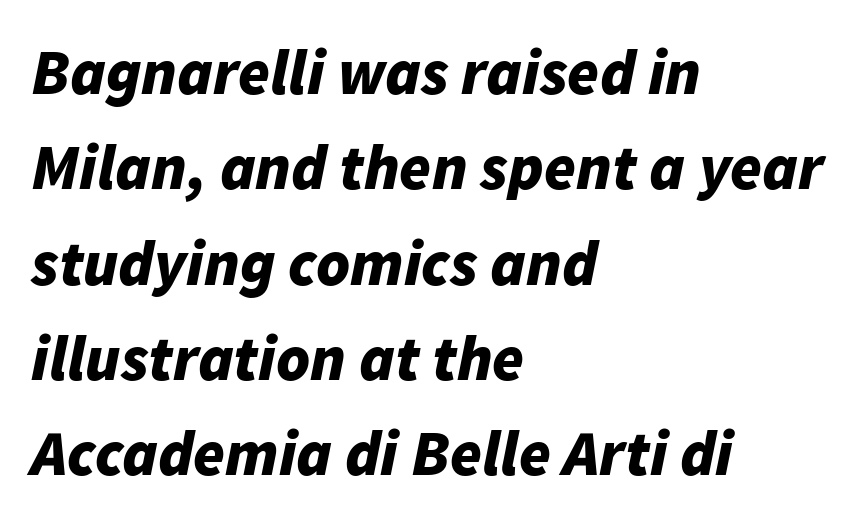
The image shows 64 px bold type, italic (leaning right); set left-aligned, normal line spacing (1.49x), normal letter spacing, not underlined; low stroke contrast and a medium x-height.
